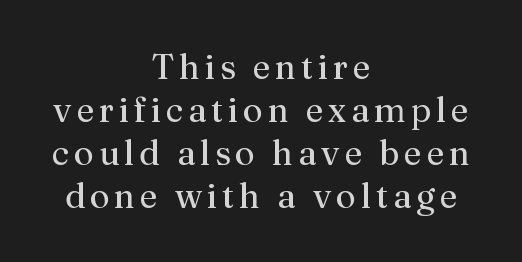
The image shows 35 px regular-weight serif type, upright; set centered, line spacing 1.23x, not underlined; medium stroke contrast and a medium x-height.
